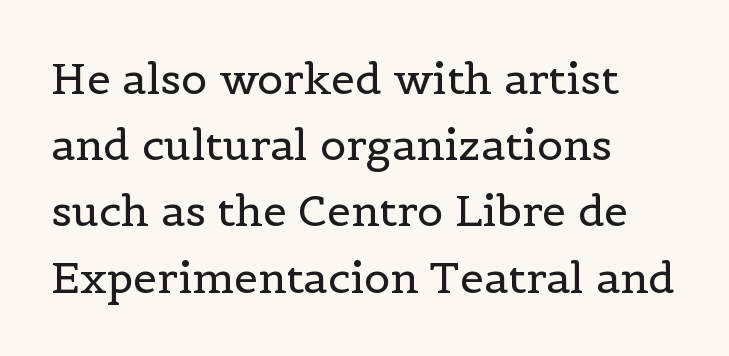
The lettering holds an erect, upright posture throughout. No extra tracking has been applied to these lines. The glyphs are unaccompanied by any horizontal stroke below them. The weight tops out at a normal text grade. Check where the strokes stop: tiny serifs finish them off.
